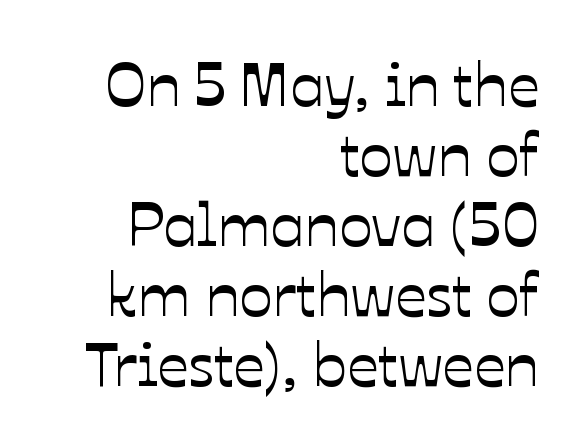
Q: Is the text italic (slanted)? A: No, it is upright.
Q: Is the text underlined? A: No.
Q: How is the paragraph aligned? A: Right-aligned.
Q: Is the spacing between letters normal or unusually wide? A: Normal.
Q: Is the spacing between lines tight, normal or loose? A: Tight.
Q: Width (condensed, normal, or wide)? A: Normal.
Q: Stroke contrast? A: Low.
Q: x-height? A: Medium.
Q: Monospaced? A: No.
